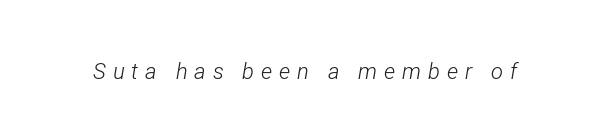
{"italic": "yes", "lean": "right", "slant_degrees": 12, "bold": "no", "underline": "no", "letter_spacing": "wide", "letter_spacing_em": 0.31, "glyph_px": 22}
